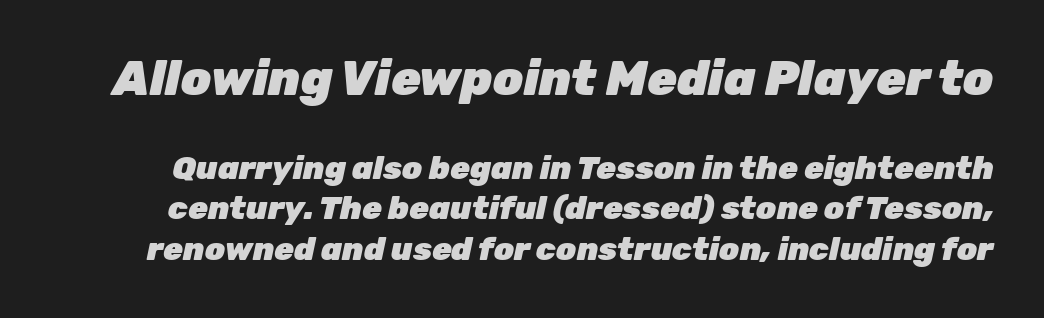
{"italic": "yes", "lean": "right", "slant_degrees": 12, "bold": "yes", "weight": "heavy", "width": "normal", "stroke_contrast": "low", "x_height": "medium", "monospaced": "no", "underline": "no", "line_spacing": "normal", "line_spacing_ratio": 1.26, "letter_spacing": "normal", "letter_spacing_em": 0.0, "larger_block": "first", "size_ratio": 1.5, "glyph_px": 48}
